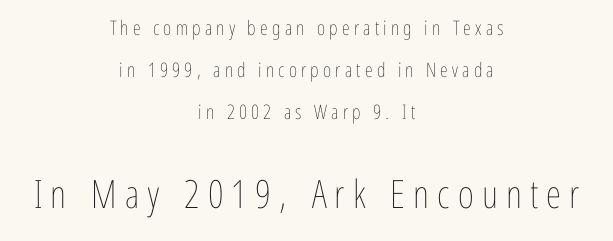
{"italic": "no", "bold": "no", "weight": "thin", "width": "condensed", "stroke_contrast": "low", "x_height": "medium", "monospaced": "no", "underline": "no", "align": "center", "line_spacing": "loose", "line_spacing_ratio": 2.1, "letter_spacing": "wide", "letter_spacing_em": 0.21, "larger_block": "second", "size_ratio": 1.95, "glyph_px": 39}
